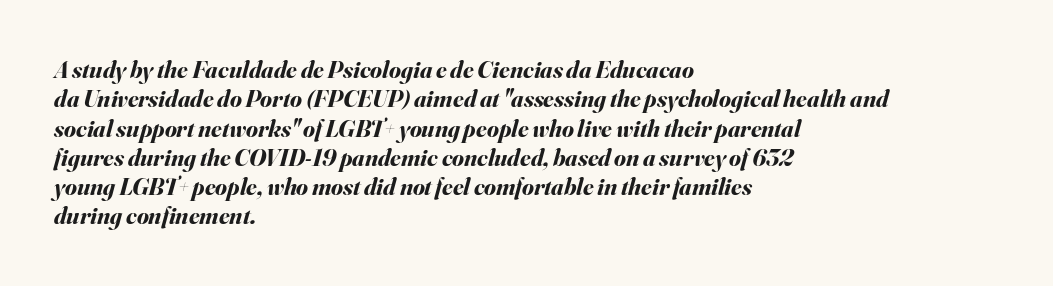
Q: Is the text bold? A: Yes.
Q: Is the text italic (slanted)? A: Yes, it leans right by about 16 degrees.
Q: Is the text underlined? A: No.
Q: How is the paragraph aligned? A: Left-aligned.
Q: Is the spacing between letters normal or unusually wide? A: Normal.
